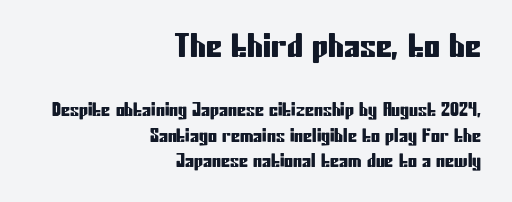
{"serif": "no", "italic": "no", "width": "condensed", "stroke_contrast": "low", "x_height": "medium", "monospaced": "no", "underline": "no", "align": "right", "line_spacing": "normal", "line_spacing_ratio": 1.4, "letter_spacing": "normal", "letter_spacing_em": 0.0, "larger_block": "first", "size_ratio": 1.78, "glyph_px": 32}
